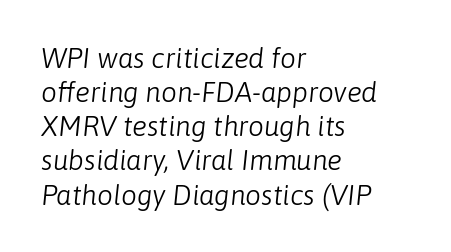
The image shows 28 px light type, italic (leaning right); set left-aligned, line spacing 1.22x, normal letter spacing, not underlined; low stroke contrast and a medium x-height.
